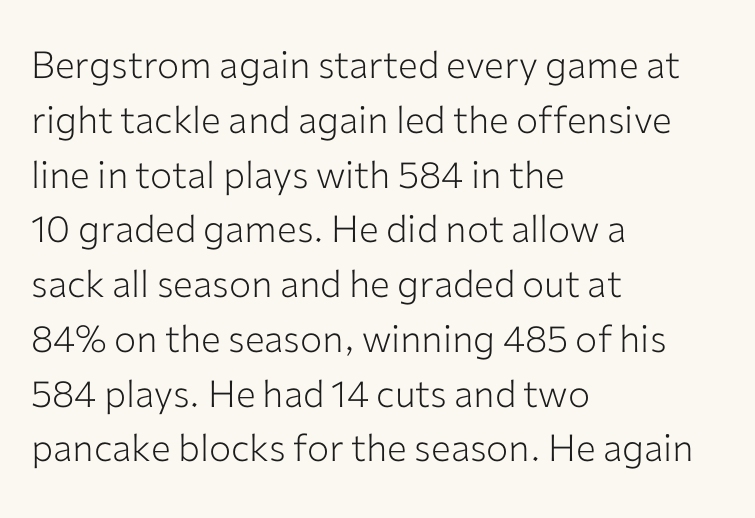
The face used here is proportionally spaced, like ordinary book or web type. Stem width sits at or under what a default text font uses. The passage is arranged the way most books set body copy — flush left. To sum up the face: it is a sans, with no serifs. Glance below the letters and you will spot only blank space. One glance says typical: line gaps are just what's usual.
